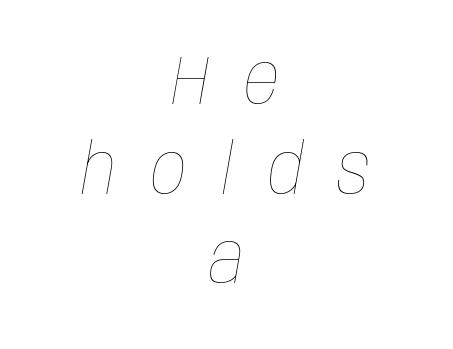
Visually the block forms a symmetrical silhouette, jagged on both flanks. Yep, that's italic — everything's leaning. Lines of text with bare space underneath. Think standard paragraph weight, or any step lighter than that.
